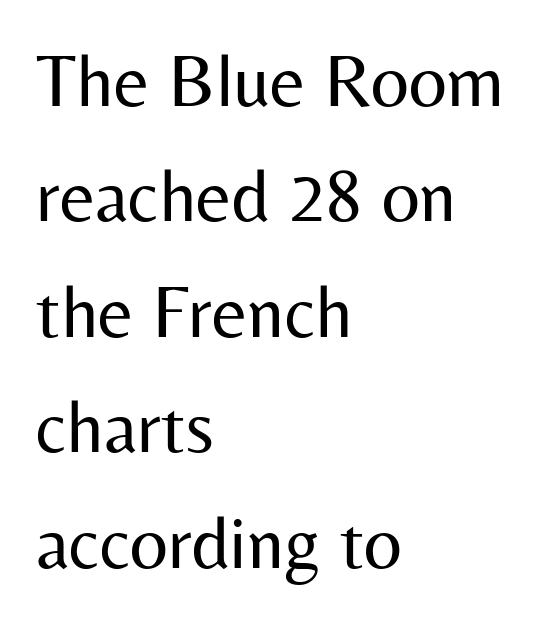
This sample uses an upright cut, with every glyph sitting square on the baseline. Honestly, the row spacing looks completely unremarkable. The rendering anchors every line to the left-hand side. You could not count columns in this text — the font is proportionally spaced. Descender tails drop into unmarked territory. Standard letterfit; no display-style spreading of the glyphs.
